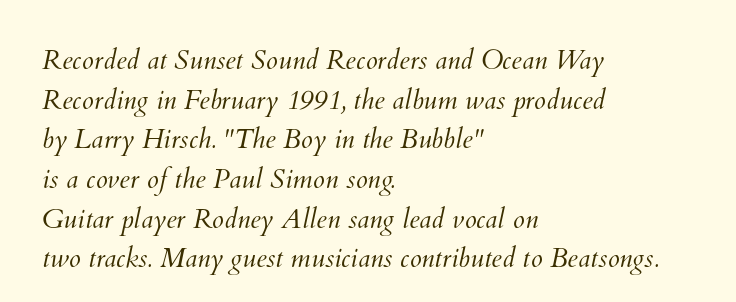
Summary of weight: not heavy and not bold. Quick note: underline off. These lines keep a tight, regular rhythm from letter to letter. Alignment: flush left.
